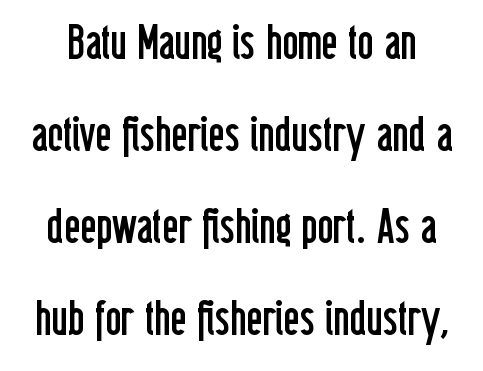
Q: Is the text bold? A: No.
Q: Is the text italic (slanted)? A: No, it is upright.
Q: Is the typeface a serif or a sans-serif typeface? A: Sans-serif.
Q: Is the text underlined? A: No.
Q: Is the spacing between letters normal or unusually wide? A: Normal.
Q: Width (condensed, normal, or wide)? A: Condensed.
Q: Stroke contrast? A: Low.
Q: x-height? A: Medium.
Q: Monospaced? A: No.
